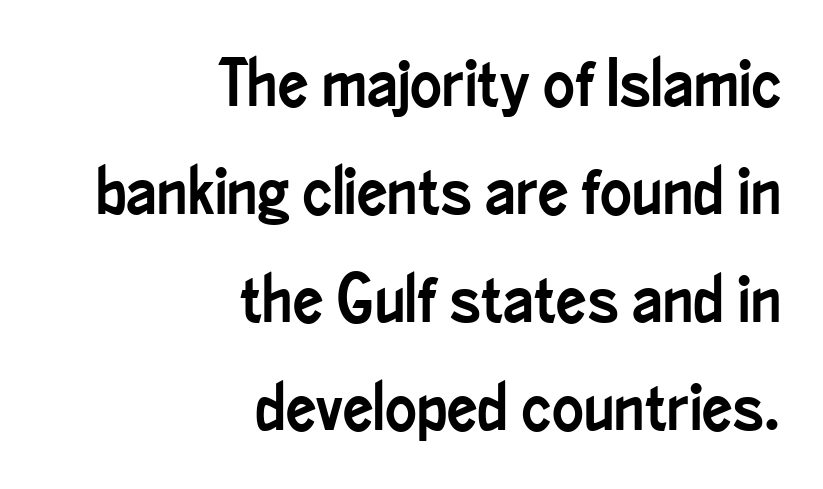
Has an underline been added? It has not. I'd call this a sans setting — the letters go barefoot. Horizontal alignment here is rightward, an uncommon choice for prose. Baseline-to-baseline distance is the conventional proportion of letter height. Spacing verdict: proportional, widths tailored to each character.
